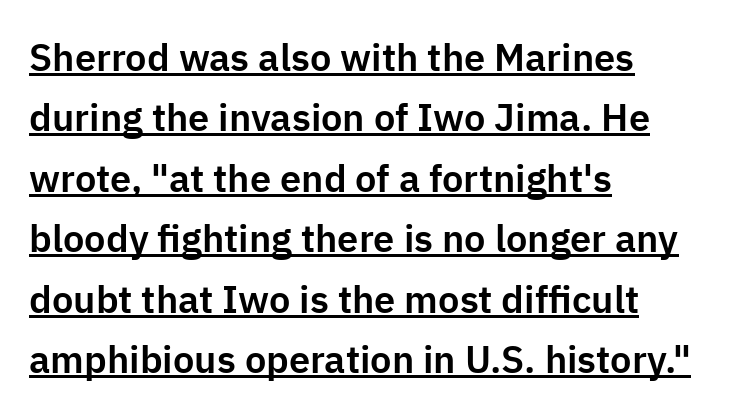
Q: Is the text italic (slanted)? A: No, it is upright.
Q: Is the typeface a serif or a sans-serif typeface? A: Sans-serif.
Q: Is the text underlined? A: Yes.
Q: How is the paragraph aligned? A: Left-aligned.
Q: Is the spacing between letters normal or unusually wide? A: Normal.
Q: Is the spacing between lines tight, normal or loose? A: Normal.
Q: Width (condensed, normal, or wide)? A: Normal.
Q: Stroke contrast? A: Low.
Q: x-height? A: Medium.
Q: Monospaced? A: No.
